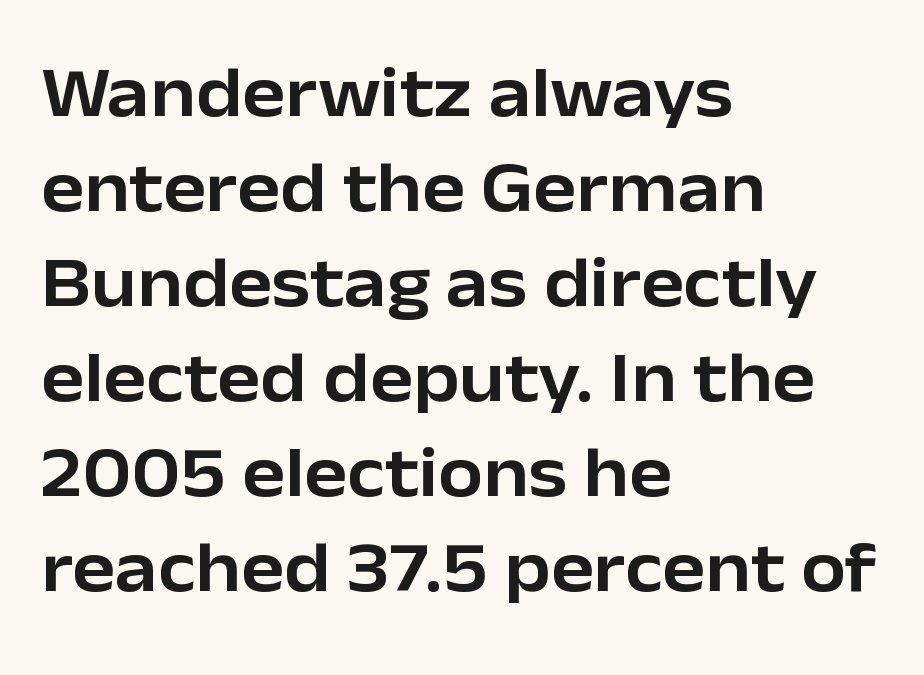
{"serif": "no", "italic": "no", "width": "normal", "stroke_contrast": "low", "x_height": "medium", "monospaced": "no", "underline": "no", "align": "left", "line_spacing": "normal", "line_spacing_ratio": 1.32, "letter_spacing": "normal", "letter_spacing_em": 0.0, "glyph_px": 72}
